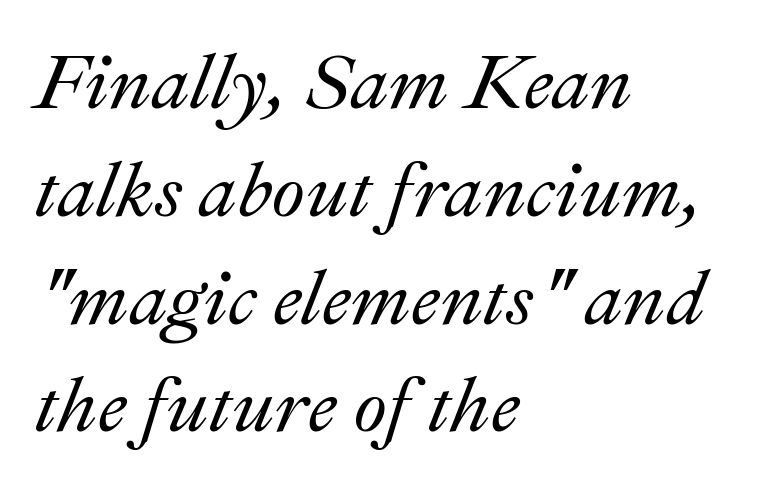
Q: Is the text italic (slanted)? A: Yes, it leans right by about 22 degrees.
Q: Is the text underlined? A: No.
Q: How is the paragraph aligned? A: Left-aligned.
Q: Is the spacing between letters normal or unusually wide? A: Normal.
Q: Is the spacing between lines tight, normal or loose? A: Normal.
Q: Width (condensed, normal, or wide)? A: Normal.
Q: Stroke contrast? A: Medium.
Q: x-height? A: Small.
Q: Monospaced? A: No.
